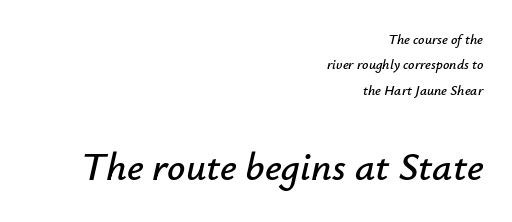
Q: Is the text italic (slanted)? A: Yes, it leans right by about 12 degrees.
Q: Is the text underlined? A: No.
Q: How is the paragraph aligned? A: Right-aligned.
Q: Is the spacing between letters normal or unusually wide? A: Normal.
Q: Which block of text is set in a larger size, the first (top) or the second (bottom)? A: The second (bottom) one.
Q: Width (condensed, normal, or wide)? A: Normal.
Q: Stroke contrast? A: Low.
Q: x-height? A: Small.
Q: Monospaced? A: No.
